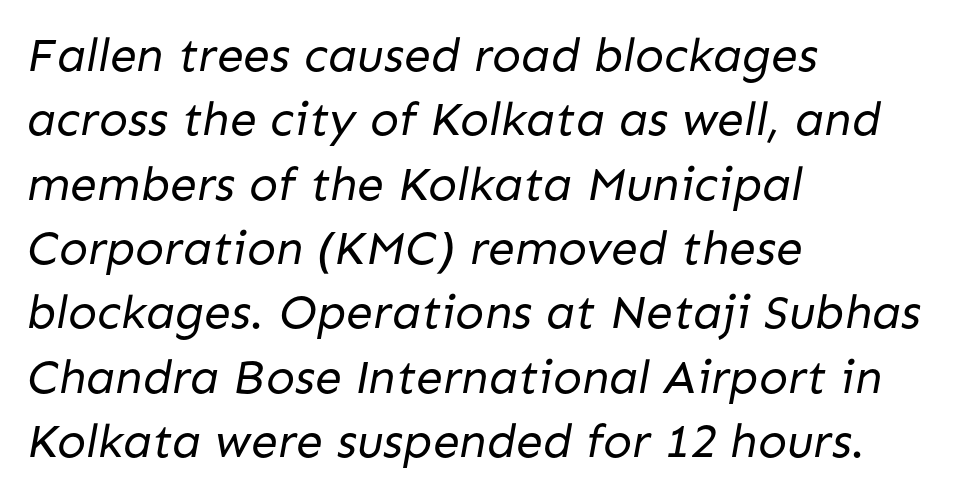
Q: Is the text bold? A: No.
Q: Is the typeface a serif or a sans-serif typeface? A: Sans-serif.
Q: Is the text underlined? A: No.
Q: How is the paragraph aligned? A: Left-aligned.
Q: Is the spacing between letters normal or unusually wide? A: Normal.
Q: Is the spacing between lines tight, normal or loose? A: Normal.
Q: Width (condensed, normal, or wide)? A: Normal.
Q: Stroke contrast? A: Low.
Q: x-height? A: Medium.
Q: Monospaced? A: No.
